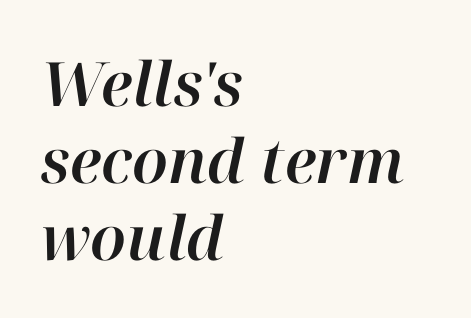
Type without underlining. The lines in this sample share a left origin and differ only in where they stop. How would I describe the line gaps? Plain and ordinary. Is the type slanted? Yes — the strokes lean at a clear angle. Spacing verdict: proportional, widths tailored to each character.
